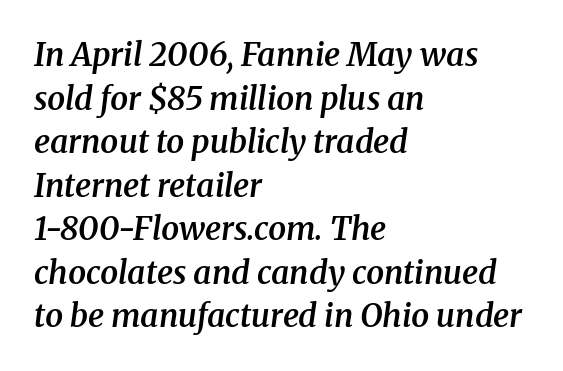
{"serif": "yes", "italic": "yes", "lean": "right", "slant_degrees": 8, "bold": "semi", "weight": "semibold", "width": "normal", "stroke_contrast": "medium", "x_height": "medium", "monospaced": "no", "underline": "no", "align": "left", "line_spacing": "normal", "line_spacing_ratio": 1.36, "letter_spacing": "normal", "letter_spacing_em": 0.0, "glyph_px": 32}
